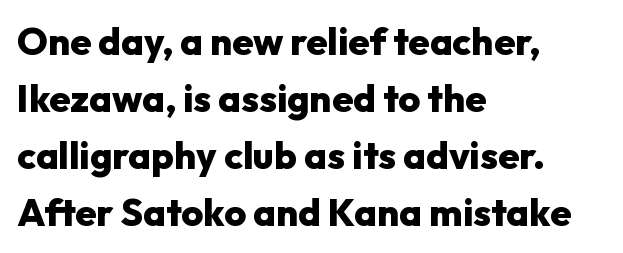
Q: Is the text bold? A: Yes.
Q: Is the text italic (slanted)? A: No, it is upright.
Q: Is the typeface a serif or a sans-serif typeface? A: Sans-serif.
Q: Is the text underlined? A: No.
Q: How is the paragraph aligned? A: Left-aligned.
Q: Is the spacing between letters normal or unusually wide? A: Normal.
Q: Is the spacing between lines tight, normal or loose? A: Normal.
Q: Width (condensed, normal, or wide)? A: Normal.
Q: Stroke contrast? A: Low.
Q: x-height? A: Medium.
Q: Monospaced? A: No.
